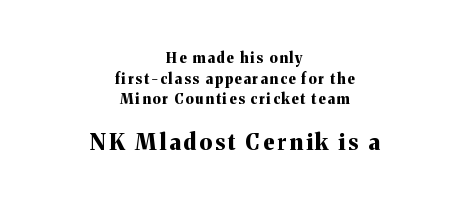
The image shows 22 px bold type, upright; set centered, normal line spacing (1.47x), not underlined; the second (bottom) block is 1.57x larger.
